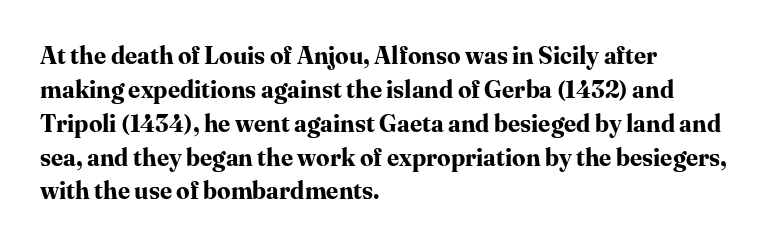
The image shows 24 px bold type, upright; set left-aligned, normal line spacing (1.41x), normal letter spacing, not underlined.
